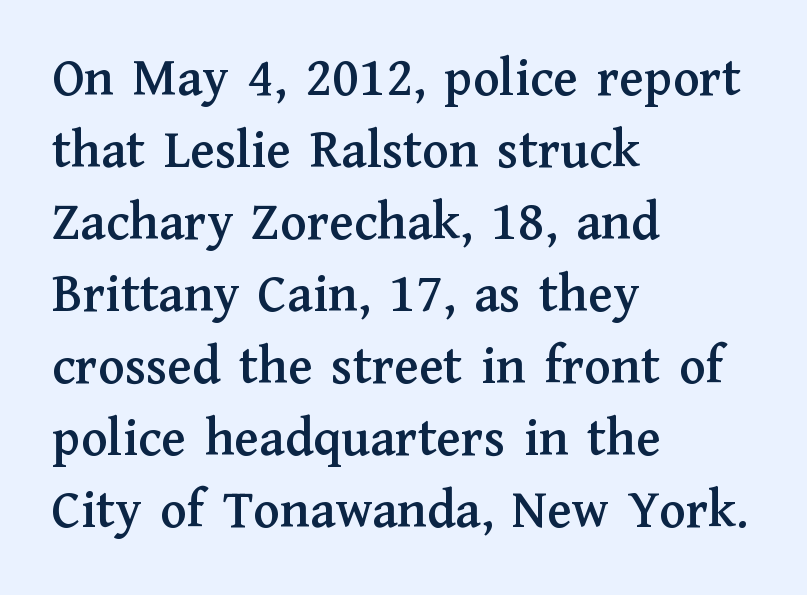
Note: serifs present on the glyphs. You can tell it's not italic because the verticals are truly vertical. The type is set solid horizontally, with unmodified tracking. Line starts are locked; line ends wander. Quick note: underline off. In terms of leading, this rendering sits right in the middle.
